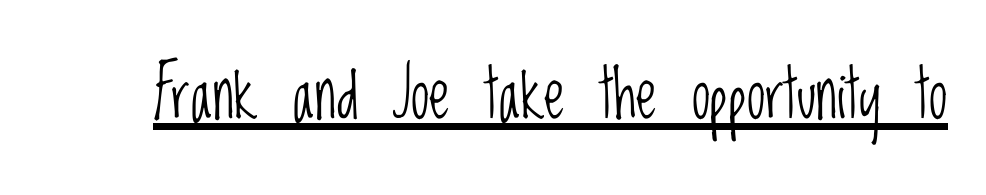
Vertical strokes here are truly vertical. Is this a sans? Yes — the strokes have no serifs. How are the letters spaced? Ordinarily, with no added tracking. Is the type heavy? It reads as light-to-regular instead.
